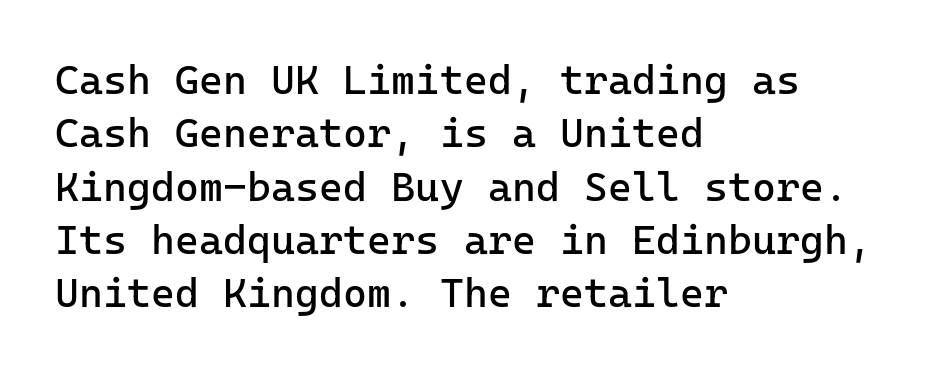
Q: Is the text bold? A: No.
Q: Is the text italic (slanted)? A: No, it is upright.
Q: Is the typeface a serif or a sans-serif typeface? A: Sans-serif.
Q: Is the text underlined? A: No.
Q: How is the paragraph aligned? A: Left-aligned.
Q: Is the spacing between letters normal or unusually wide? A: Normal.
Q: Is the spacing between lines tight, normal or loose? A: Normal.
Q: Width (condensed, normal, or wide)? A: Normal.
Q: Stroke contrast? A: Low.
Q: x-height? A: Medium.
